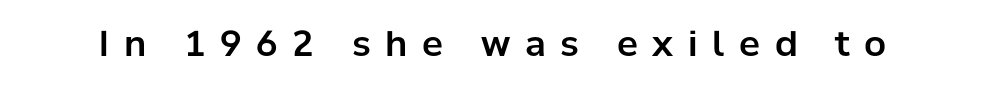
The image shows 35 px sans-serif type, upright; set unusually wide letter spacing (+0.42 em), not underlined; low stroke contrast and a medium x-height.
